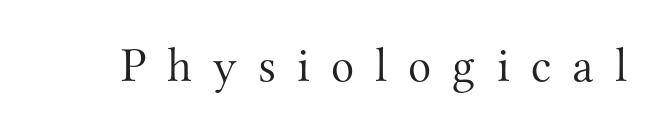
The image shows 48 px light serif type, upright; set unusually wide letter spacing (+0.44 em), not underlined; medium stroke contrast and a small x-height.
